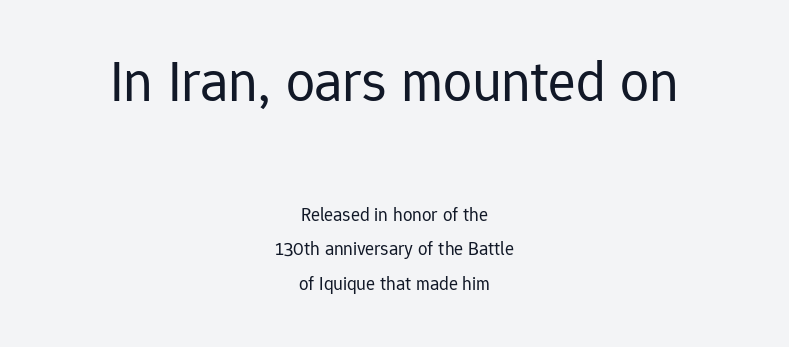
{"serif": "no", "italic": "no", "bold": "no", "weight": "regular", "width": "normal", "stroke_contrast": "low", "x_height": "medium", "monospaced": "no", "underline": "no", "align": "center", "line_spacing_ratio": 1.83, "letter_spacing": "normal", "letter_spacing_em": 0.0, "larger_block": "first", "size_ratio": 3.05, "glyph_px": 58}
